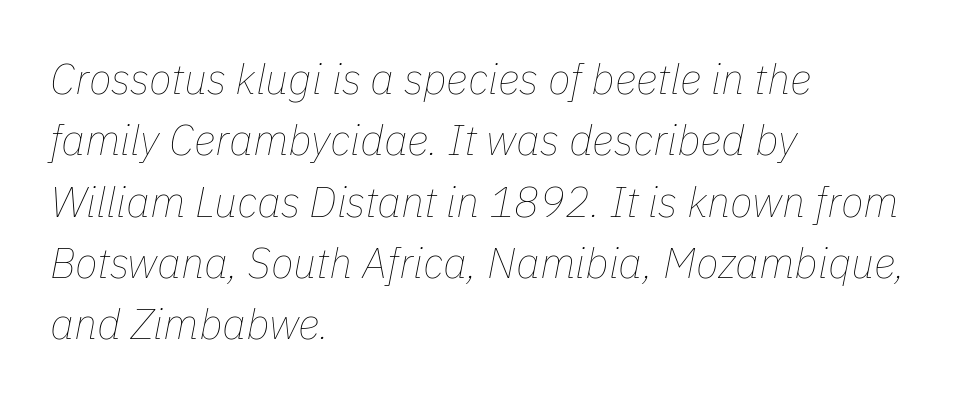
Q: Is the text bold? A: No.
Q: Is the text italic (slanted)? A: Yes, it leans right by about 11 degrees.
Q: Is the text underlined? A: No.
Q: How is the paragraph aligned? A: Left-aligned.
Q: Is the spacing between letters normal or unusually wide? A: Normal.
Q: Is the spacing between lines tight, normal or loose? A: Normal.
Q: Width (condensed, normal, or wide)? A: Normal.
Q: Stroke contrast? A: Low.
Q: x-height? A: Medium.
Q: Monospaced? A: No.
